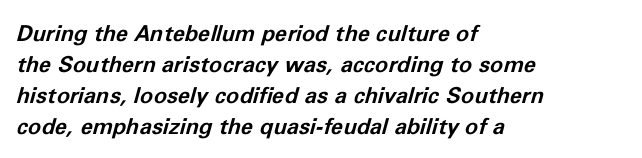
The glyphs are unaccompanied by any horizontal stroke below them. The compositor pushed each line to the left boundary. Strong, thick strokes mark this as bold type. Characters are canted at an angle relative to the baseline's perpendicular. Glyph-to-glyph distance matches everyday printed text.
